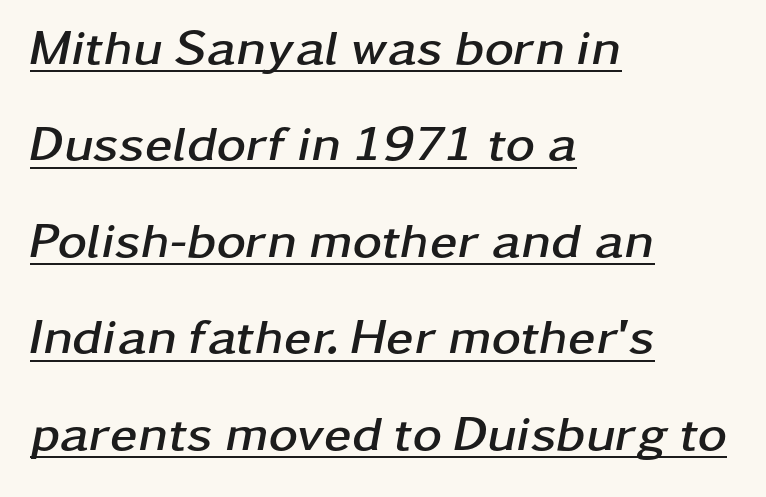
The image shows 50 px semibold, wide type, italic (leaning right); set left-aligned, loose line spacing (1.93x), normal letter spacing, underlined; low stroke contrast and a medium x-height.
